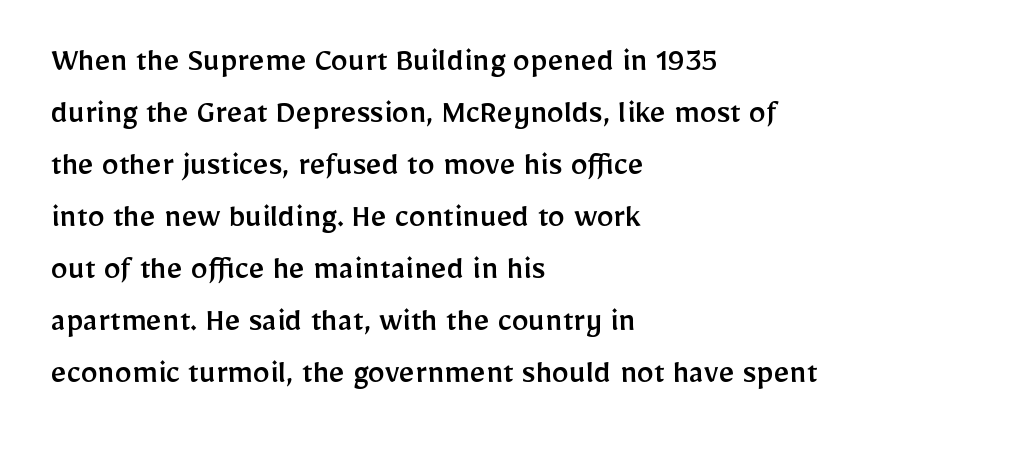
The rendering uses a moderate line-height, typical for paragraphs. A bare baseline throughout the passage. Classification — sans serif. Words appear dense and cohesive because spacing is normal. Reading down the block, your eye returns to a fixed left position each line.
